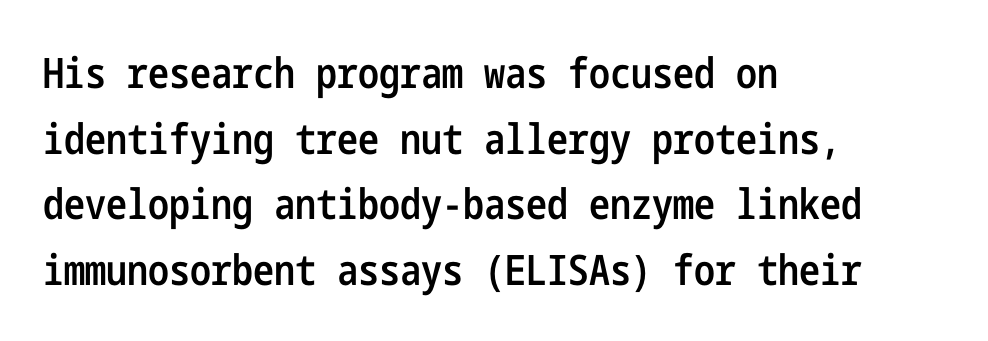
The image shows 42 px semibold, condensed sans-serif type, upright; set left-aligned, normal line spacing (1.56x), normal letter spacing, not underlined; low stroke contrast and a medium x-height.
